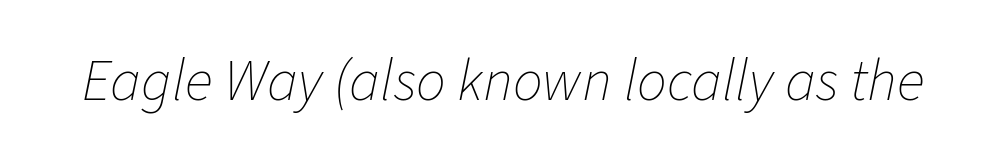
The image shows 59 px thin type, italic (leaning right); set normal letter spacing, not underlined; low stroke contrast and a medium x-height.
